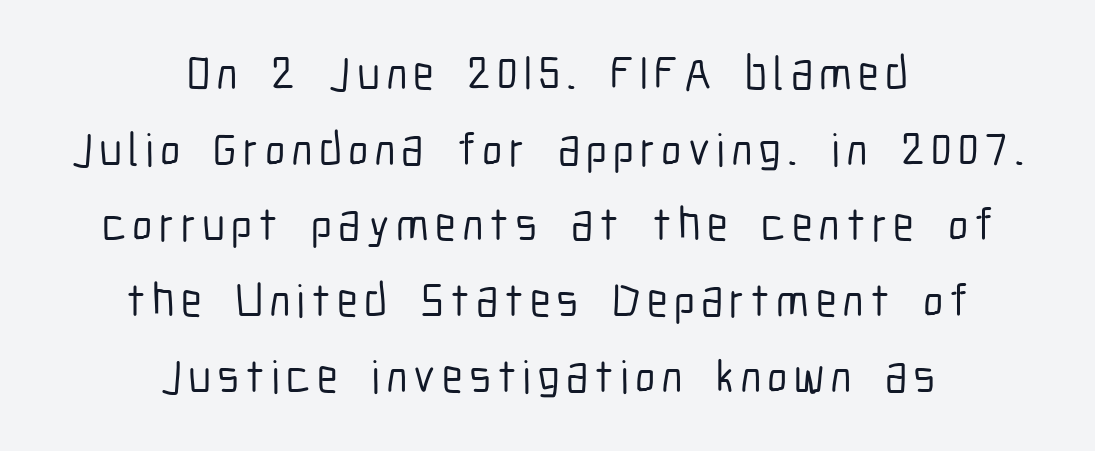
{"serif": "no", "italic": "no", "width": "condensed", "stroke_contrast": "low", "x_height": "medium", "monospaced": "no", "underline": "no", "align": "center", "line_spacing": "normal", "line_spacing_ratio": 1.61, "glyph_px": 47}
